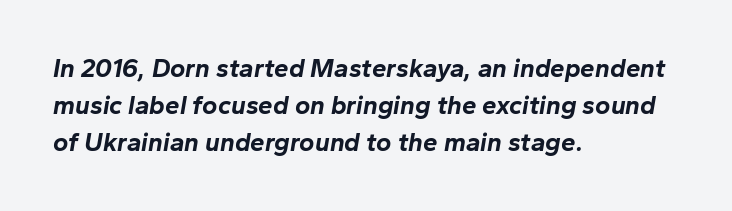
{"italic": "yes", "lean": "right", "slant_degrees": 10, "bold": "yes", "underline": "no", "align": "left", "line_spacing": "normal", "line_spacing_ratio": 1.42, "letter_spacing": "normal", "letter_spacing_em": 0.0, "glyph_px": 26}
